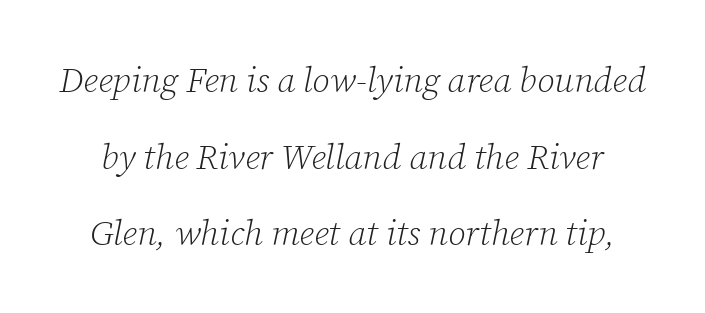
The glyphs are unaccompanied by any horizontal stroke below them. Caption: standard tracking, unaltered. You can tell from the footed stems that serif type was used. Character widths vary here, with narrow letters taking less room than wide ones. If you measured baseline to baseline, you'd find a long distance.
